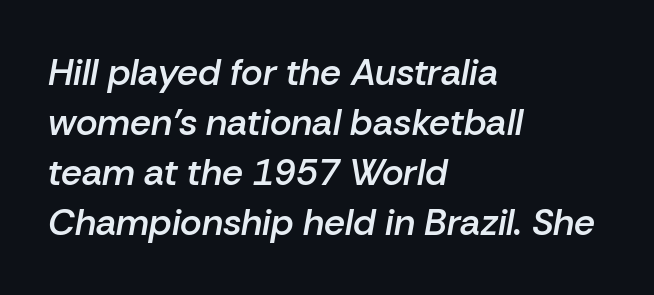
Q: Is the text bold? A: Semi-bold.
Q: Is the text italic (slanted)? A: Yes, it leans right by about 10 degrees.
Q: Is the text underlined? A: No.
Q: How is the paragraph aligned? A: Left-aligned.
Q: Is the spacing between letters normal or unusually wide? A: Normal.
Q: Is the spacing between lines tight, normal or loose? A: Normal.
Q: Width (condensed, normal, or wide)? A: Normal.
Q: Stroke contrast? A: Low.
Q: x-height? A: Medium.
Q: Monospaced? A: No.
